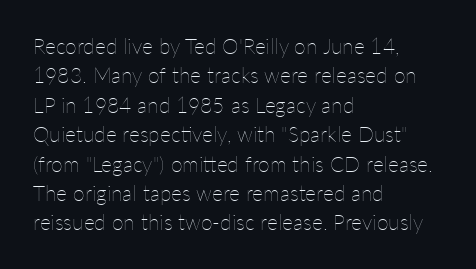
Q: Is the text bold? A: No.
Q: Is the text italic (slanted)? A: No, it is upright.
Q: Is the text underlined? A: No.
Q: How is the paragraph aligned? A: Left-aligned.
Q: Is the spacing between letters normal or unusually wide? A: Normal.
Q: Is the spacing between lines tight, normal or loose? A: Normal.
